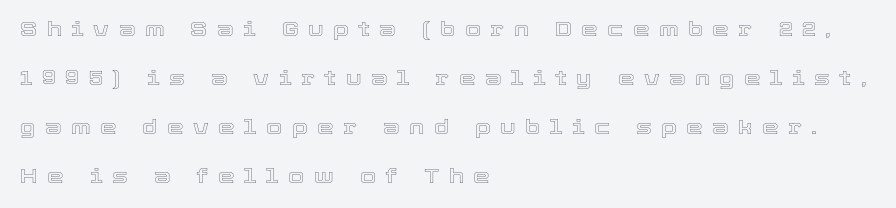
Q: Is the text italic (slanted)? A: No, it is upright.
Q: Is the text underlined? A: No.
Q: How is the paragraph aligned? A: Left-aligned.
Q: Is the spacing between letters normal or unusually wide? A: Unusually wide.
Q: Is the spacing between lines tight, normal or loose? A: Loose.
